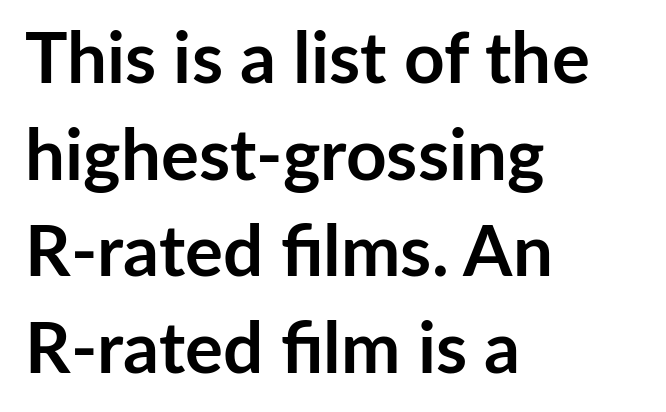
{"serif": "no", "italic": "no", "bold": "yes", "weight": "semibold", "width": "normal", "stroke_contrast": "low", "x_height": "medium", "monospaced": "no", "underline": "no", "align": "left", "line_spacing": "normal", "line_spacing_ratio": 1.36, "letter_spacing": "normal", "letter_spacing_em": 0.0, "glyph_px": 71}
